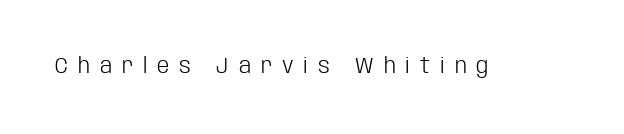
The image shows 22 px text type, upright; set unusually wide letter spacing (+0.45 em), not underlined.
